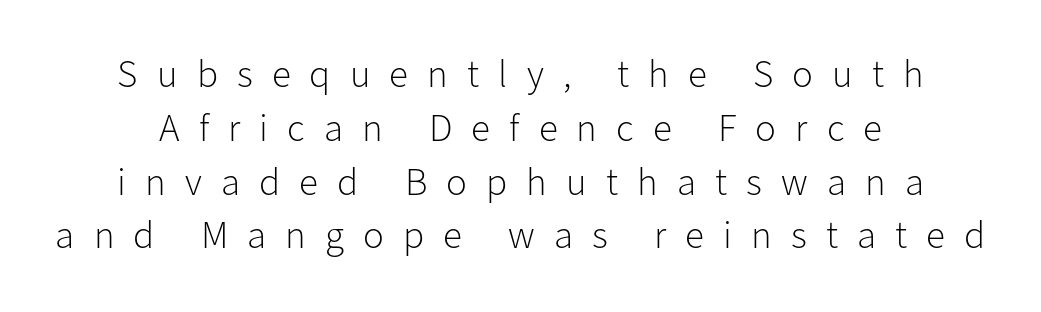
{"serif": "no", "italic": "no", "bold": "no", "weight": "light", "width": "normal", "stroke_contrast": "low", "x_height": "medium", "monospaced": "no", "underline": "no", "line_spacing": "normal", "line_spacing_ratio": 1.38, "letter_spacing": "wide", "letter_spacing_em": 0.49, "glyph_px": 39}
